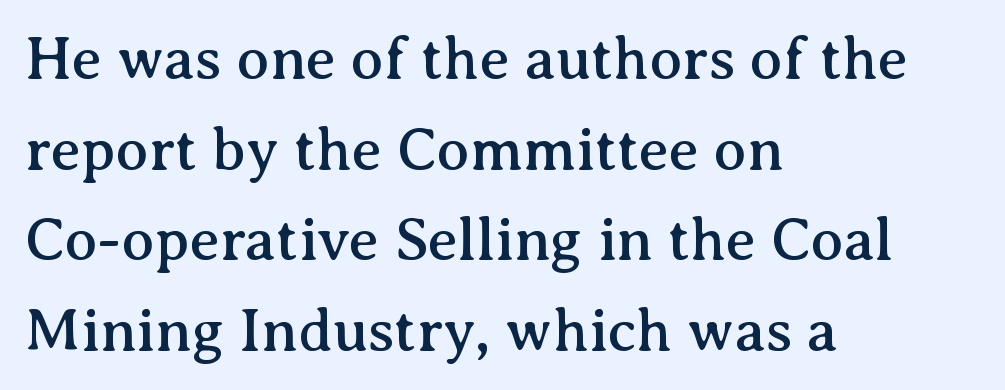
{"serif": "yes", "italic": "no", "width": "normal", "stroke_contrast": "medium", "x_height": "medium", "monospaced": "no", "underline": "no", "align": "left", "line_spacing": "normal", "line_spacing_ratio": 1.51, "letter_spacing": "normal", "letter_spacing_em": 0.0, "glyph_px": 60}
